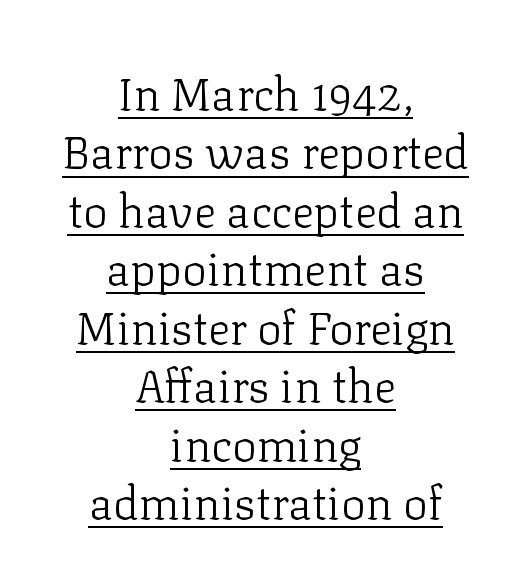
The image shows 46 px light serif type, upright; set centered, normal line spacing (1.27x), normal letter spacing, underlined; low stroke contrast and a medium x-height.
